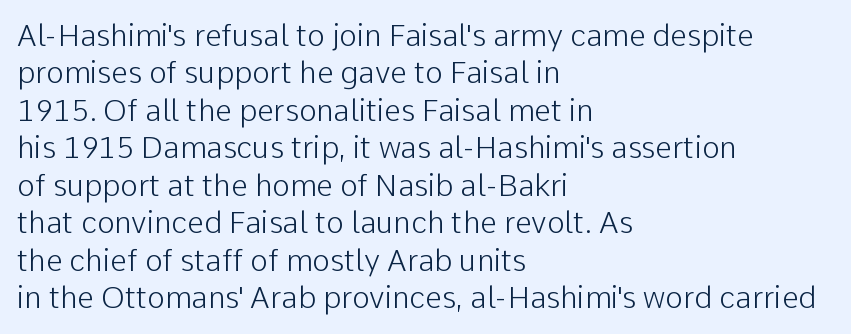
No extra tracking has been applied to these lines. The rendering uses a moderate line-height, typical for paragraphs. The space directly below the letters is spotless. Looks like regular typesetting: each glyph gets only the width it needs.
